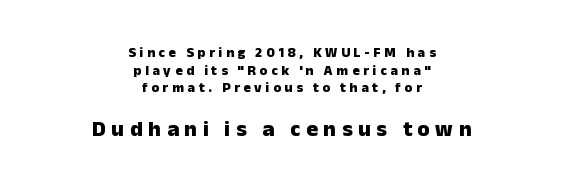
Q: Is the text bold? A: Yes.
Q: Is the text italic (slanted)? A: No, it is upright.
Q: Is the text underlined? A: No.
Q: How is the paragraph aligned? A: Centered.
Q: Is the spacing between letters normal or unusually wide? A: Unusually wide.
Q: Is the spacing between lines tight, normal or loose? A: Normal.
Q: Which block of text is set in a larger size, the first (top) or the second (bottom)? A: The second (bottom) one.
